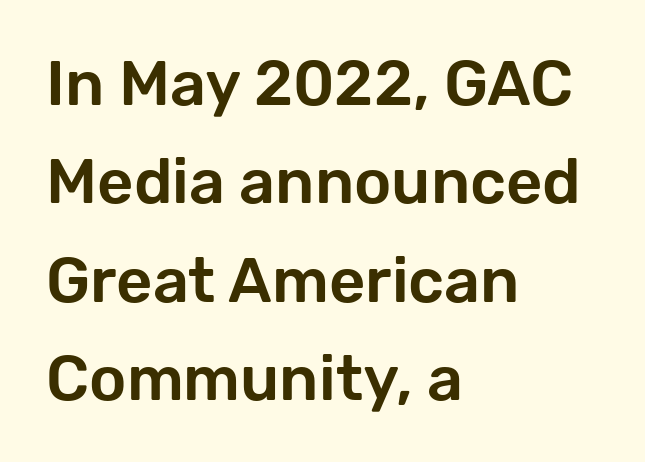
The image shows 63 px sans-serif type, upright; set left-aligned, normal line spacing (1.56x), normal letter spacing, not underlined; low stroke contrast and a medium x-height.
